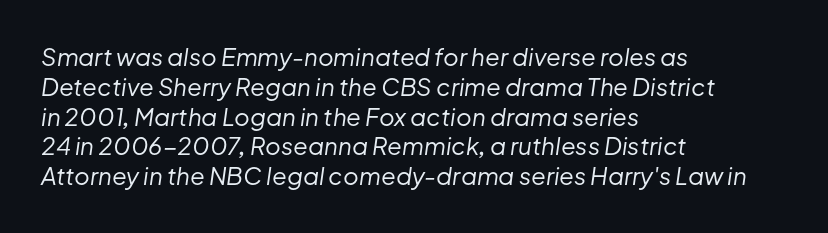
Type without underlining. Summary of weight: not heavy and not bold. These lines were composed using italics. What stands out about the letter spacing? Nothing — it is the standard amount.
